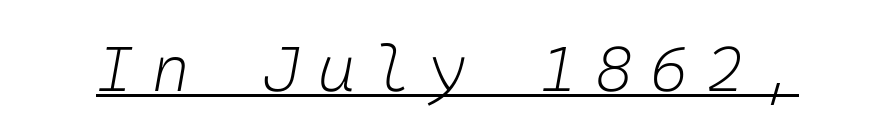
{"italic": "yes", "lean": "right", "slant_degrees": 10, "bold": "no", "weight": "light", "width": "normal", "stroke_contrast": "low", "x_height": "medium", "underline": "yes", "letter_spacing": "wide", "letter_spacing_em": 0.28, "glyph_px": 64}
